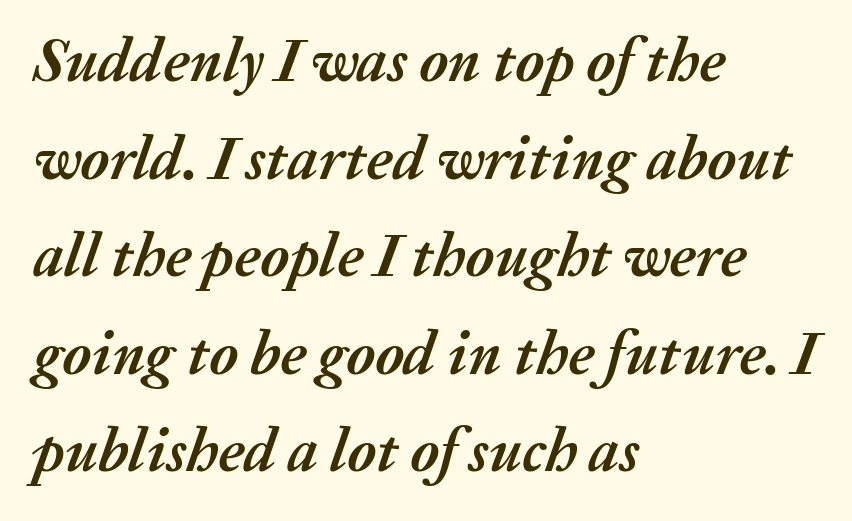
Think of a printed novel: that variable character pitch is what you see here. Between one letter and the next there's only the usual sliver of space. Clear beneath every line of the passage. Italic? Definitely — the glyphs are oblique. This is heavy type, rendered in bold.
